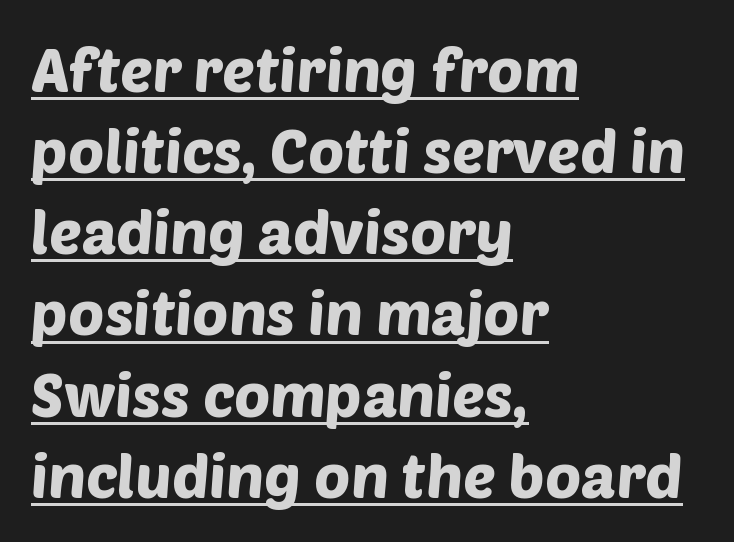
Q: Is the typeface a serif or a sans-serif typeface? A: Sans-serif.
Q: Is the text underlined? A: Yes.
Q: How is the paragraph aligned? A: Left-aligned.
Q: Is the spacing between letters normal or unusually wide? A: Normal.
Q: Is the spacing between lines tight, normal or loose? A: Normal.
Q: Width (condensed, normal, or wide)? A: Normal.
Q: Stroke contrast? A: Low.
Q: x-height? A: Large.
Q: Monospaced? A: No.
